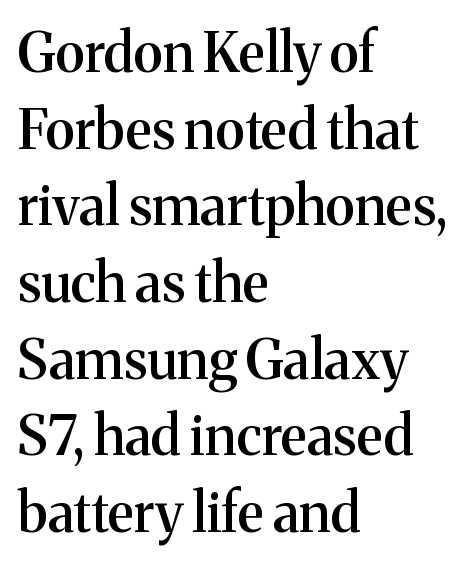
{"serif": "yes", "italic": "no", "bold": "semi", "weight": "semibold", "width": "normal", "stroke_contrast": "medium", "x_height": "medium", "monospaced": "no", "underline": "no", "align": "left", "line_spacing": "normal", "line_spacing_ratio": 1.42, "letter_spacing": "normal", "letter_spacing_em": 0.0, "glyph_px": 54}
